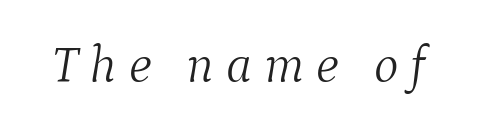
Letters rest on an invisible, unmarked baseline. Is the type slanted? Yes — the strokes lean at a clear angle. Letters have the restrained weight of plain body copy at most. This sample uses expanded letter spacing, leaving extra air between glyphs. Varying glyph widths throughout — classic text-font behaviour. A serif font was chosen for this passage.
